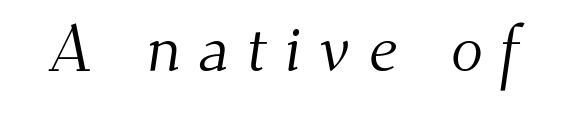
{"serif": "yes", "bold": "no", "weight": "light", "width": "normal", "stroke_contrast": "medium", "x_height": "small", "monospaced": "no", "underline": "no", "letter_spacing": "wide", "letter_spacing_em": 0.25, "glyph_px": 67}
